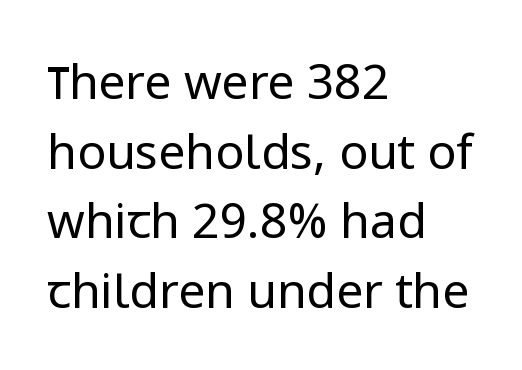
Glyph-to-glyph distance matches everyday printed text. The rendering anchors every line to the left-hand side. Font category for this specimen: sans-serif. Line spacing here is normal. Glance below the letters and you will spot only blank space.
